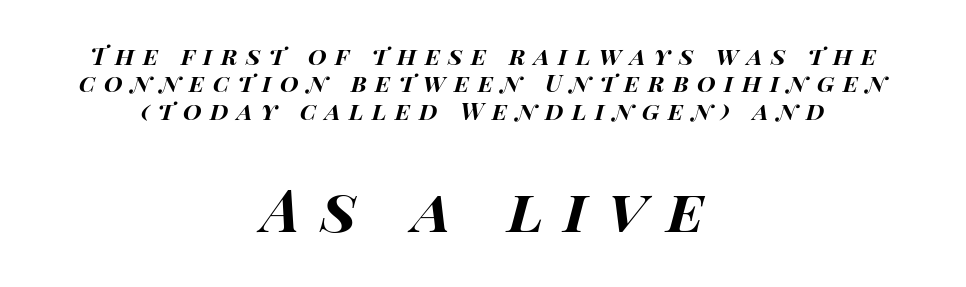
The image shows 59 px bold, wide type, italic (leaning right); set centered, tight line spacing (1.14x), unusually wide letter spacing (+0.35 em), not underlined; the second (bottom) block is 2.46x larger; high stroke contrast and a large x-height.
